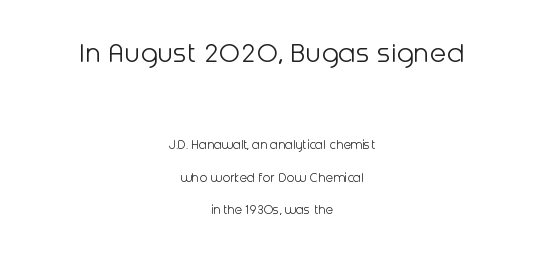
{"serif": "no", "italic": "no", "bold": "no", "weight": "light", "width": "normal", "stroke_contrast": "low", "x_height": "medium", "monospaced": "no", "underline": "no", "align": "center", "line_spacing": "loose", "line_spacing_ratio": 2.31, "letter_spacing": "normal", "letter_spacing_em": 0.0, "larger_block": "first", "size_ratio": 2.21, "glyph_px": 31}
